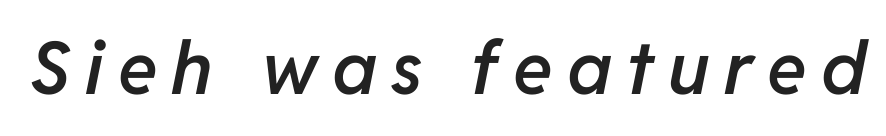
{"italic": "yes", "lean": "right", "slant_degrees": 11, "bold": "semi", "weight": "semibold", "width": "normal", "stroke_contrast": "low", "x_height": "medium", "monospaced": "no", "underline": "no", "letter_spacing": "wide", "letter_spacing_em": 0.2, "glyph_px": 73}
